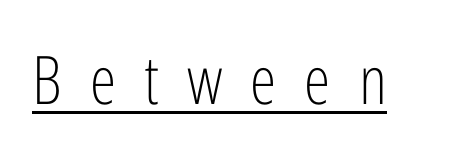
Q: Is the text bold? A: No.
Q: Is the text italic (slanted)? A: No, it is upright.
Q: Is the typeface a serif or a sans-serif typeface? A: Sans-serif.
Q: Is the text underlined? A: Yes.
Q: Is the spacing between letters normal or unusually wide? A: Unusually wide.
Q: Width (condensed, normal, or wide)? A: Condensed.
Q: Stroke contrast? A: Low.
Q: x-height? A: Medium.
Q: Monospaced? A: No.
